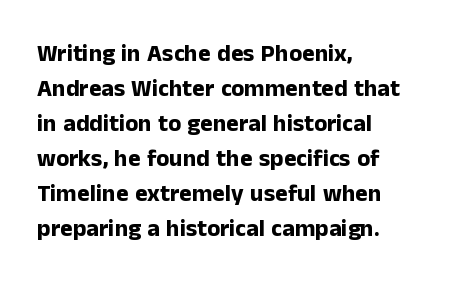
{"italic": "no", "bold": "yes", "underline": "no", "align": "left", "line_spacing": "normal", "line_spacing_ratio": 1.46, "letter_spacing": "normal", "letter_spacing_em": 0.0, "glyph_px": 24}
